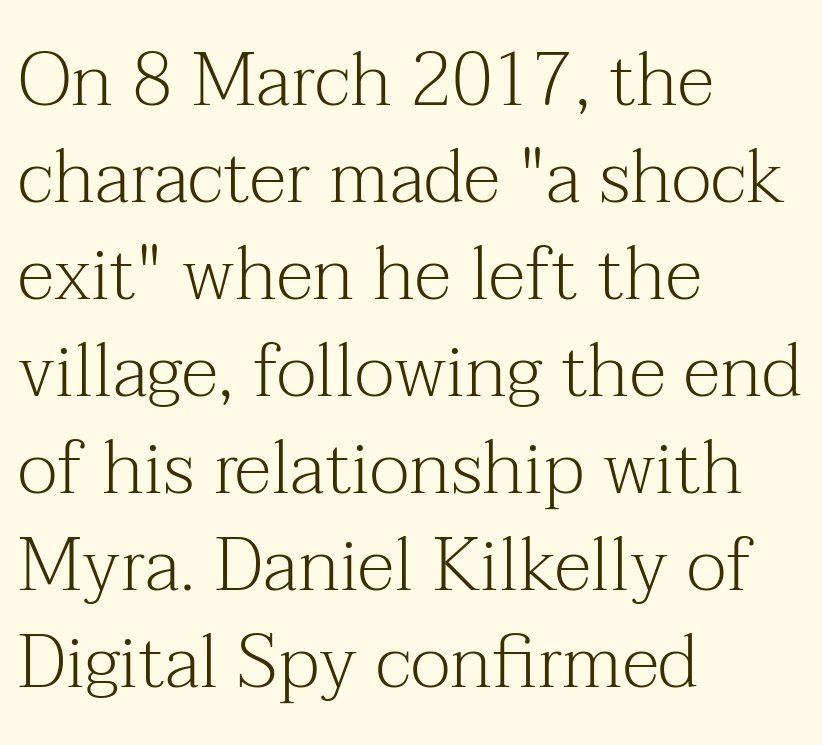
Is the letter spacing exaggerated? No — it looks like the ordinary default. Bare-footed words on every line. The typeface chosen for these lines features serifs. Spacing verdict: proportional, widths tailored to each character.
